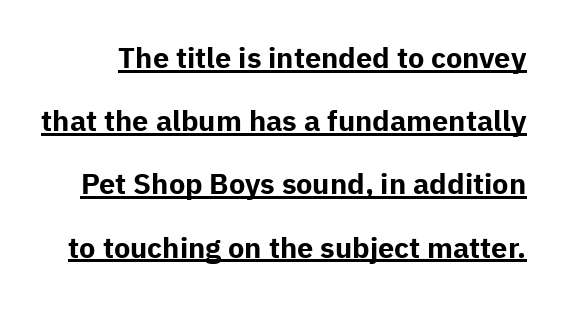
{"serif": "no", "italic": "no", "bold": "yes", "weight": "bold", "width": "normal", "stroke_contrast": "low", "x_height": "medium", "monospaced": "no", "underline": "yes", "line_spacing": "loose", "line_spacing_ratio": 2.18, "letter_spacing": "normal", "letter_spacing_em": 0.0, "glyph_px": 29}
